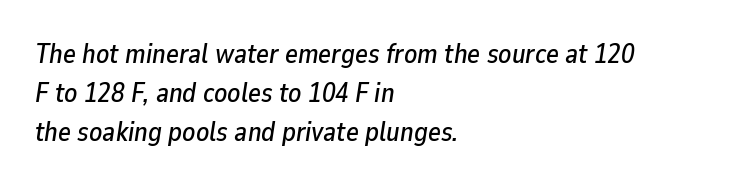
{"italic": "yes", "lean": "right", "slant_degrees": 9, "underline": "no", "align": "left", "line_spacing": "normal", "line_spacing_ratio": 1.44, "letter_spacing": "normal", "letter_spacing_em": 0.0, "glyph_px": 27}
